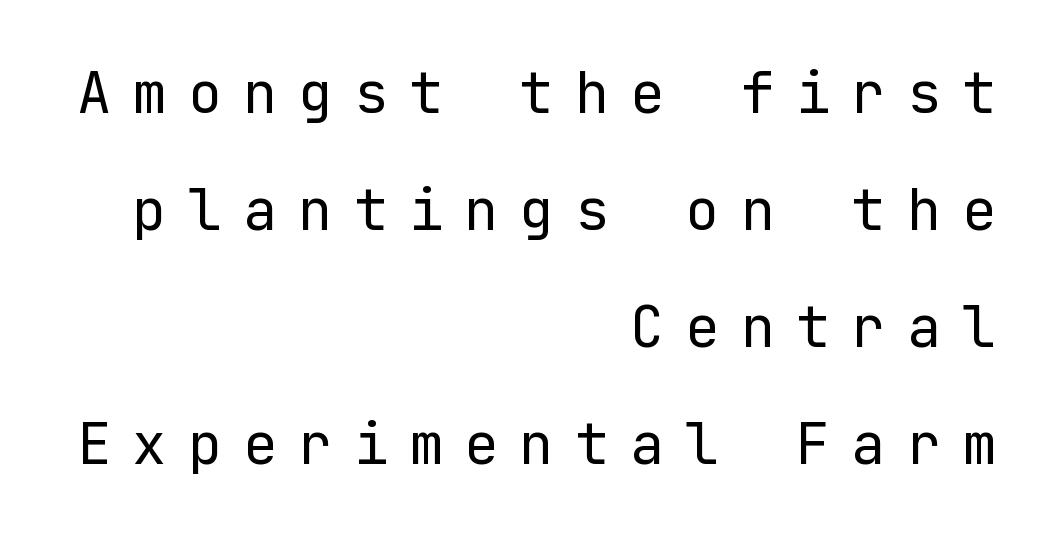
Every row of glyphs terminates at an identical x-position on the right. Successive baselines arrive slowly, with a big drop between each. The lettering holds an erect, upright posture throughout. How are the letters spaced? Widely, with obvious added tracking.
